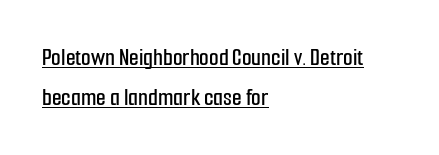
{"italic": "no", "underline": "yes", "align": "left", "line_spacing": "normal", "line_spacing_ratio": 1.59, "letter_spacing": "normal", "letter_spacing_em": 0.0, "glyph_px": 25}
